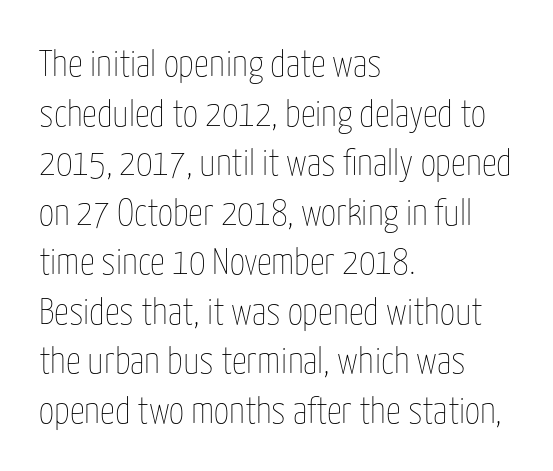
The image shows 37 px thin, condensed type, upright; set left-aligned, normal line spacing (1.34x), normal letter spacing, not underlined; low stroke contrast and a medium x-height.
